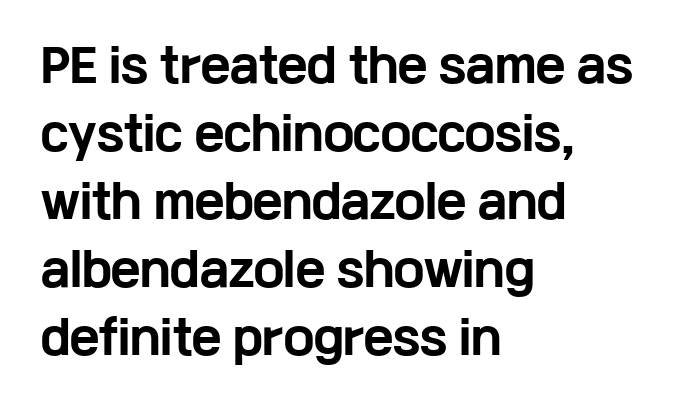
A classic flush-left, rag-right setting is used for this passage. Are there feet on the stems? There aren't — it's a sans. It's the straight-up-and-down kind of type. Descender tails drop into unmarked territory.
